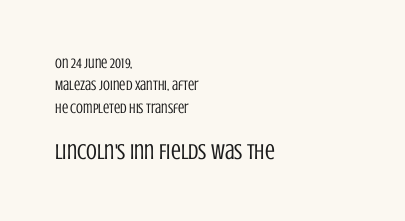
Q: Is the text bold? A: No.
Q: Is the text italic (slanted)? A: No, it is upright.
Q: Is the text underlined? A: No.
Q: How is the paragraph aligned? A: Left-aligned.
Q: Is the spacing between letters normal or unusually wide? A: Normal.
Q: Is the spacing between lines tight, normal or loose? A: Normal.
Q: Which block of text is set in a larger size, the first (top) or the second (bottom)? A: The second (bottom) one.
